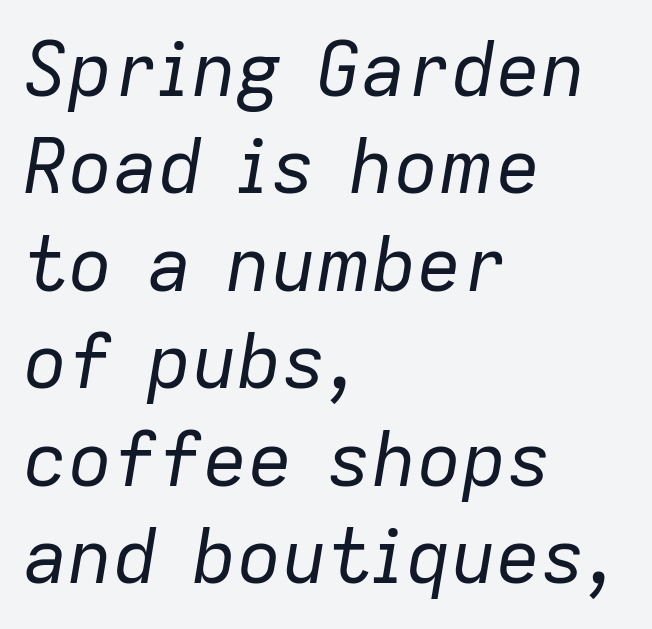
Caption: face not bold, strokes unweighted. Reading down the column, the eye jumps a familiar distance to each next line. Short and long lines alike share a common starting point at left. Look at the tracking — it's just the regular setting, nothing added. The whole block is typeset with a tilt.
